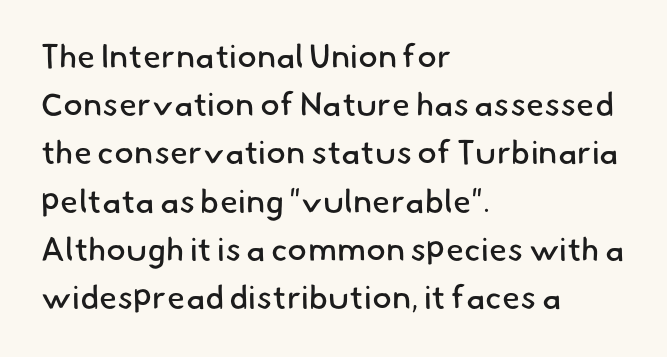
The words here are not underlined. Summary of vertical rhythm: regular, with standard interline spacing. Serif or sans? Sans — the stroke terminals are bare. Proportional: the letters do not fall into vertical columns. Heft: none added — not bold. Where is the straight margin? On the left.
